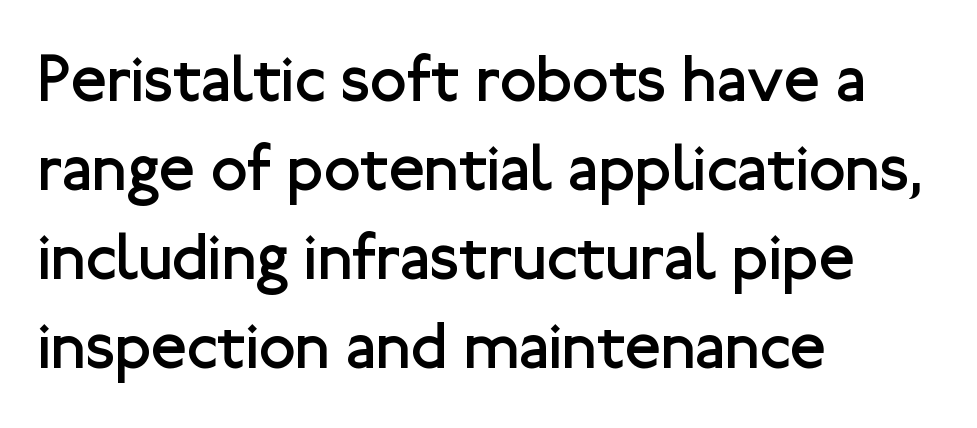
Line beginnings align vertically; line endings do not. No letter is thick-stroked: the sample isn't bold. Vertically, the passage feels balanced, rows spaced as you'd expect. Plain, unruled lines of type. The rendering keeps characters at their native spacing. These lines were composed using upright roman letters.
